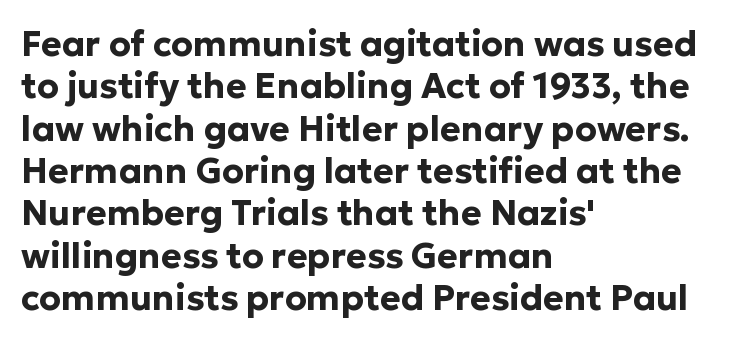
The ragged edge is on the right, which tells us the setting is flush left. In terms of letterform style, serifs are entirely absent. On the weight axis this lands at bold, roughly 700. Ordinary non-slanted type is in use. You could not count columns in this text — the font is proportionally spaced. Glyph-to-glyph distance matches everyday printed text.
